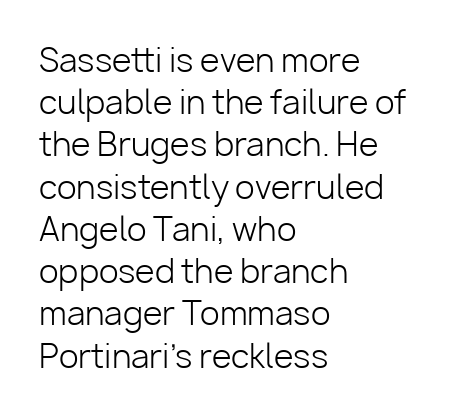
{"serif": "no", "italic": "no", "bold": "no", "weight": "light", "width": "normal", "stroke_contrast": "low", "x_height": "medium", "monospaced": "no", "underline": "no", "align": "left", "line_spacing": "normal", "line_spacing_ratio": 1.32, "letter_spacing": "normal", "letter_spacing_em": 0.0, "glyph_px": 32}
